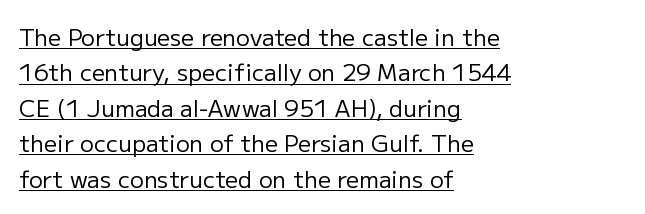
The image shows 23 px text type, upright; set left-aligned, normal line spacing (1.54x), normal letter spacing, underlined.
